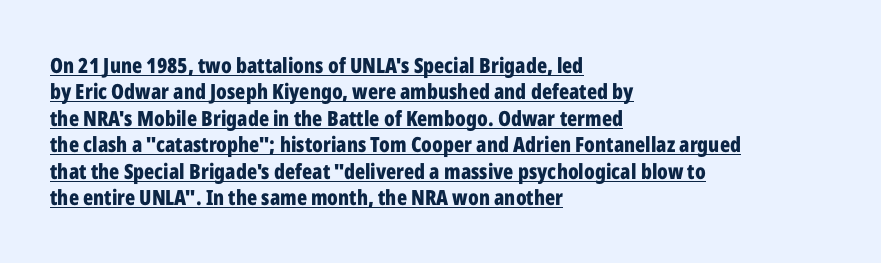
Style check: upright. These lines are set flush left with a ragged right edge. Honestly, the underline is the first thing you notice here. Words appear dense and cohesive because spacing is normal. The rendering uses a moderate line-height, typical for paragraphs. Weight check: bold — yes, fully.
